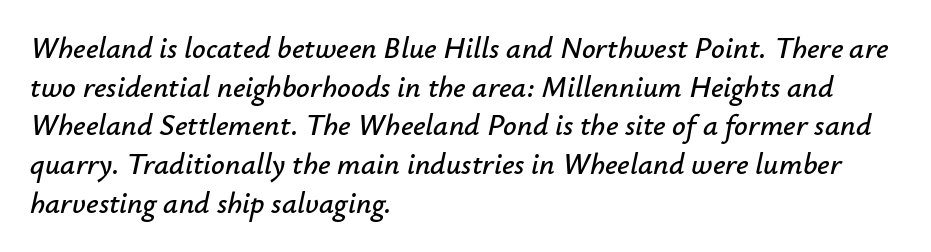
The image shows 30 px text type, italic (leaning right); set left-aligned, normal line spacing (1.29x), normal letter spacing, not underlined; low stroke contrast and a small x-height.
